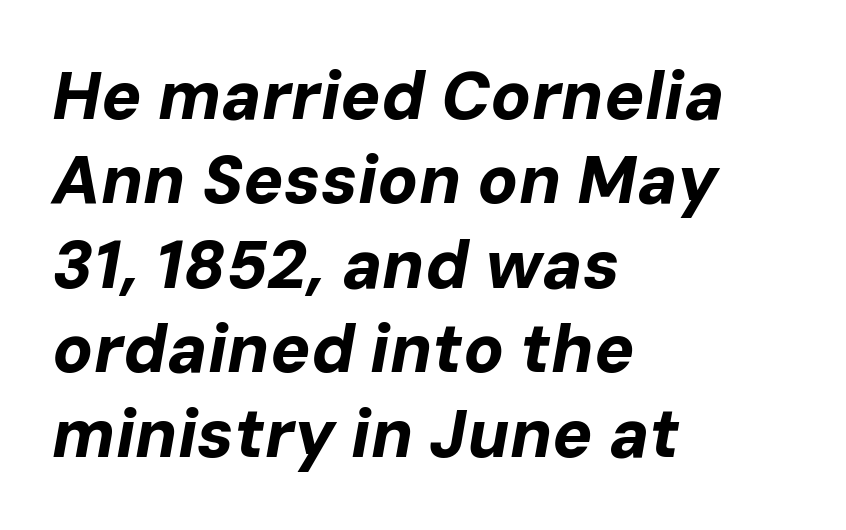
Whoever set this chose a conventional vertical rhythm. Style check: oblique. The compositor pushed each line to the left boundary. Clear beneath every line of the passage.
